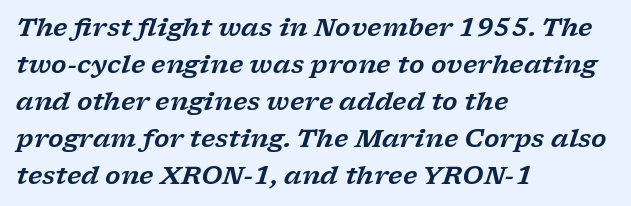
{"italic": "yes", "lean": "right", "slant_degrees": 17, "underline": "no", "align": "left", "line_spacing": "normal", "line_spacing_ratio": 1.48, "letter_spacing": "normal", "letter_spacing_em": 0.0, "glyph_px": 25}
